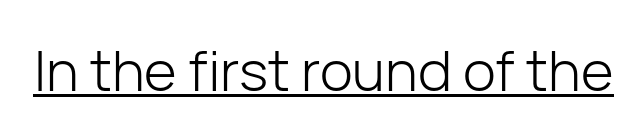
Q: Is the text bold? A: No.
Q: Is the text italic (slanted)? A: No, it is upright.
Q: Is the typeface a serif or a sans-serif typeface? A: Sans-serif.
Q: Is the text underlined? A: Yes.
Q: Is the spacing between letters normal or unusually wide? A: Normal.
Q: Width (condensed, normal, or wide)? A: Normal.
Q: Stroke contrast? A: Low.
Q: x-height? A: Medium.
Q: Monospaced? A: No.
